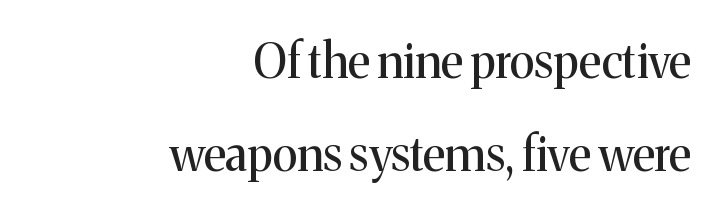
This sample uses plain, unmodified letter spacing. Yep, those are serifs on the letters. Summary of vertical rhythm: relaxed, with wide interline spacing. Unmarked baselines from the first word to the last.
